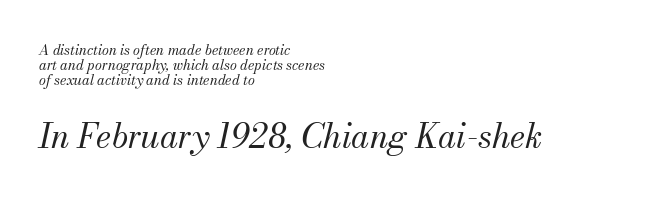
Q: Is the text bold? A: No.
Q: Is the text italic (slanted)? A: Yes, it leans right by about 13 degrees.
Q: Is the typeface a serif or a sans-serif typeface? A: Serif.
Q: Is the text underlined? A: No.
Q: How is the paragraph aligned? A: Left-aligned.
Q: Is the spacing between letters normal or unusually wide? A: Normal.
Q: Is the spacing between lines tight, normal or loose? A: Tight.
Q: Which block of text is set in a larger size, the first (top) or the second (bottom)? A: The second (bottom) one.
Q: Width (condensed, normal, or wide)? A: Normal.
Q: Stroke contrast? A: Medium.
Q: x-height? A: Small.
Q: Monospaced? A: No.
